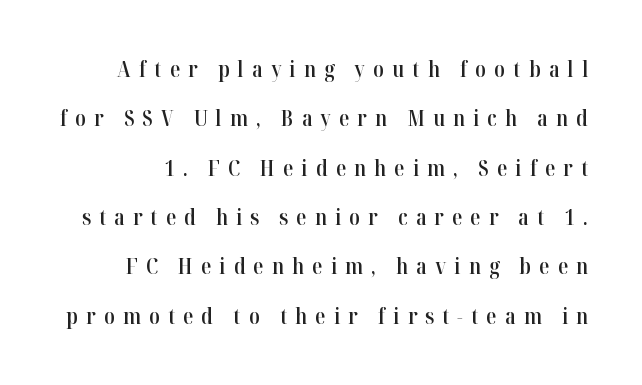
{"italic": "no", "bold": "semi", "underline": "no", "line_spacing": "loose", "line_spacing_ratio": 2.35, "letter_spacing": "wide", "letter_spacing_em": 0.39, "glyph_px": 21}
